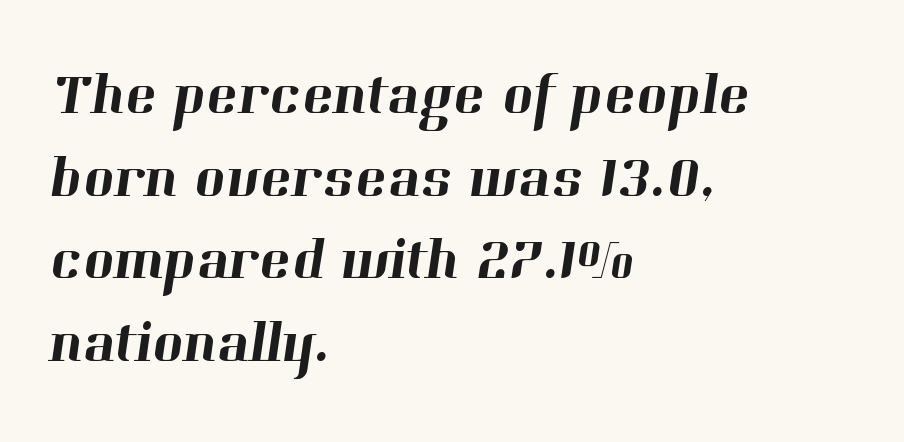
Q: Is the typeface a serif or a sans-serif typeface? A: Serif.
Q: Is the text underlined? A: No.
Q: How is the paragraph aligned? A: Left-aligned.
Q: Is the spacing between letters normal or unusually wide? A: Normal.
Q: Is the spacing between lines tight, normal or loose? A: Normal.
Q: Width (condensed, normal, or wide)? A: Normal.
Q: Stroke contrast? A: High.
Q: x-height? A: Medium.
Q: Monospaced? A: No.
